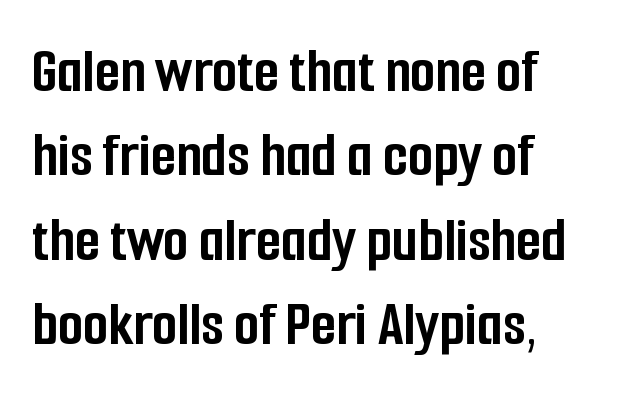
The image shows 65 px semibold, condensed sans-serif type, upright; set normal line spacing (1.3x), normal letter spacing, not underlined; low stroke contrast and a medium x-height.
